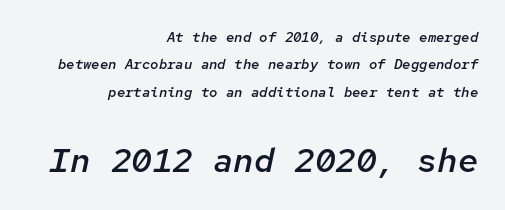
This sample trades compactness for vertical openness between lines. Beneath every word, the page is bare. Is the lower block the larger one? Yes — the lower block carries the bigger type. The compositor pushed each line to the right boundary. The rendering uses typewriter-style spacing with identical character cells. These words are printed semibold, heavier than regular yet not bold.
